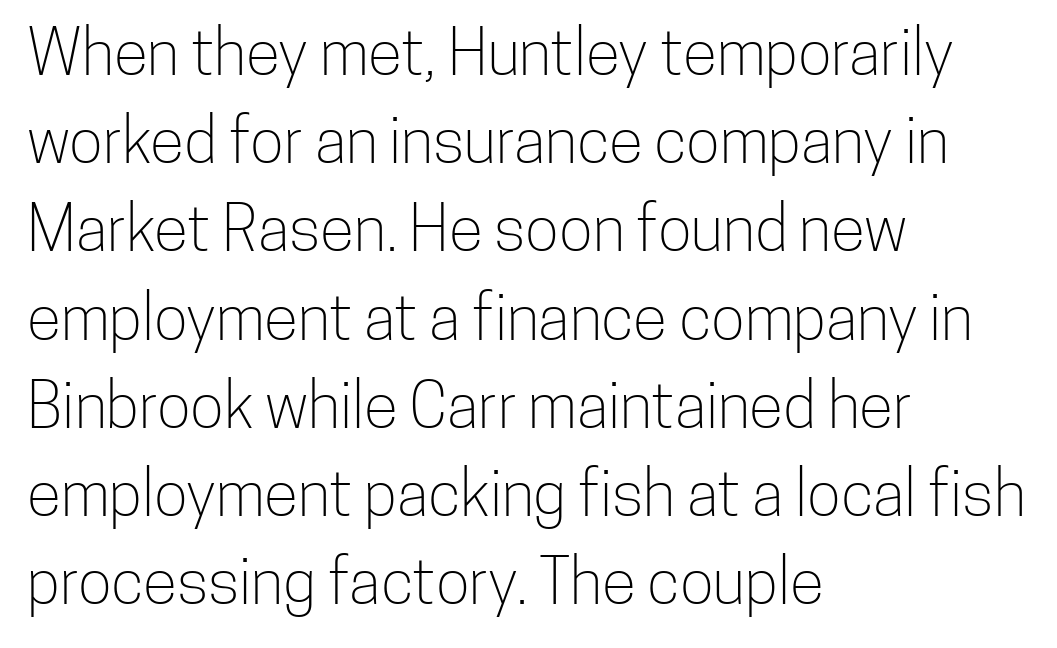
The image shows 63 px light, condensed sans-serif type, upright; set left-aligned, normal line spacing (1.4x), normal letter spacing, not underlined; low stroke contrast and a medium x-height.
